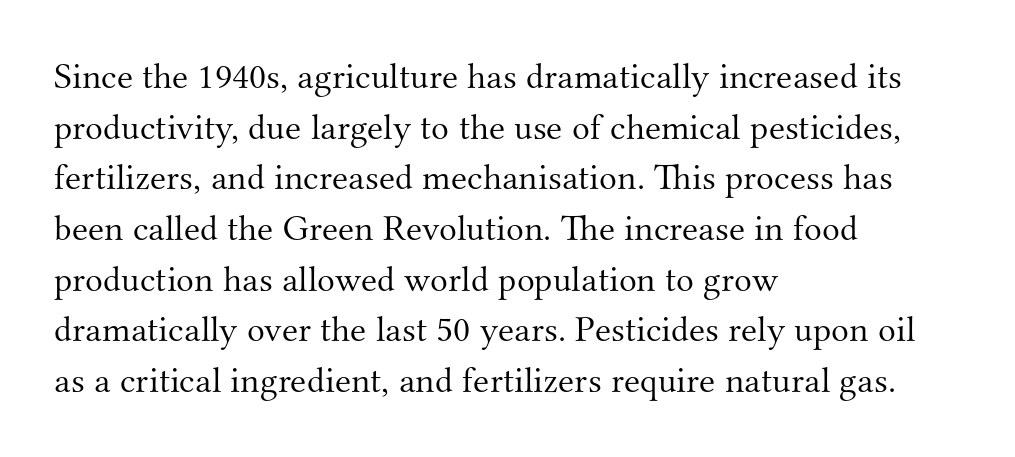
One glance says typical: line gaps are just what's usual. When letters stand straight like this, we call the style roman or upright. The passage shown is typeset with a serif family. Typeset ragged right — the left edge is the straight one. Look at the tracking — it's just the regular setting, nothing added.
